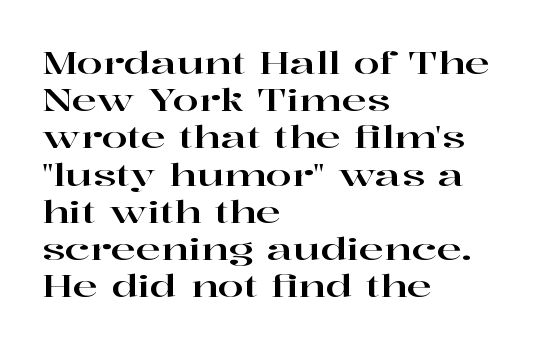
The line texture is even and compact thanks to regular tracking. Only glyphs here, with clear space below each row. The face used here is seriffed, in the tradition of book romans. Here the designer chose a conventional face with non-uniform glyph widths. Posture: straight, roman, zero tilt. A classic flush-left, rag-right setting is used for this passage.
